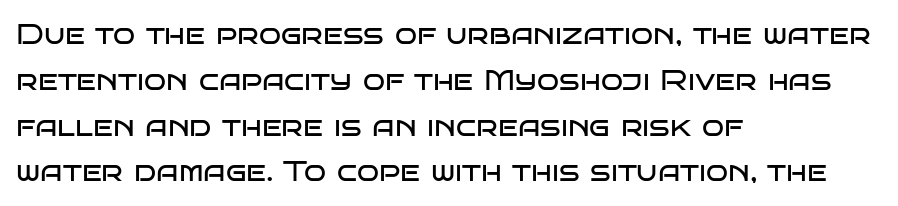
The image shows 29 px regular-weight, wide sans-serif type, upright; set left-aligned, normal line spacing (1.58x), normal letter spacing, not underlined; low stroke contrast and a large x-height.
